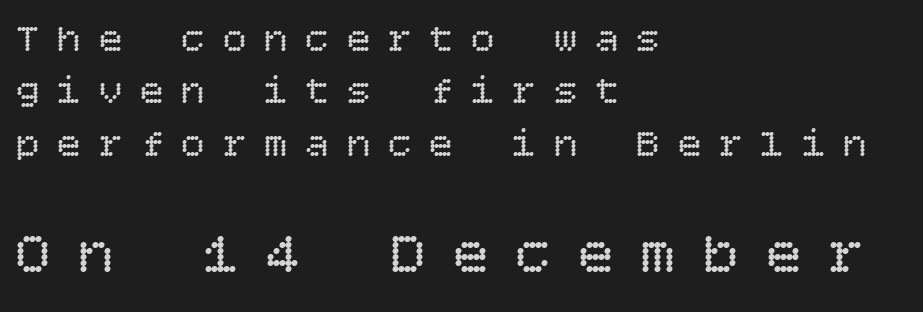
Notice how the stems are strictly vertical — no italics here. Leading: standard. Does extra space separate the letters? Yes, quite a lot of it. Two sizes are in play, and the larger belongs to the second block. The characters are drawn with everyday or finer stroke widths. The zone under the glyphs is completely vacant.
